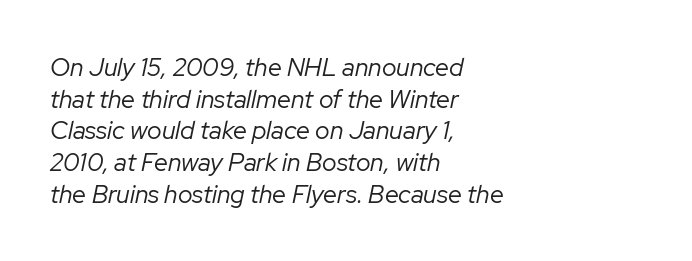
Does extra space separate the letters? No, they use regular spacing. Does the lettering tilt? It does — this is italic. Is the type heavy? It reads as light-to-regular instead. The space directly below the letters is spotless.
